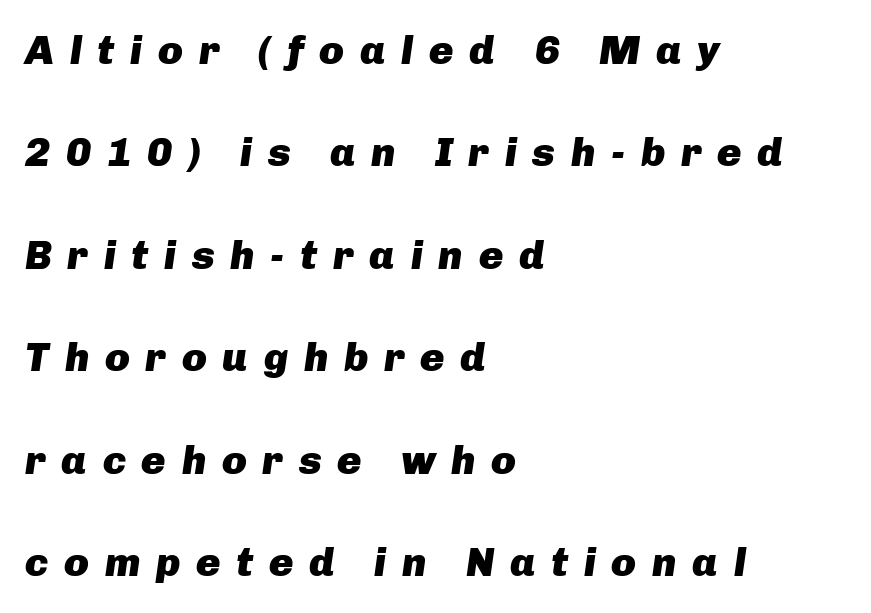
The image shows 41 px heavy type, italic (leaning right); set left-aligned, loose line spacing (2.5x), unusually wide letter spacing (+0.38 em), not underlined; low stroke contrast and a medium x-height.
